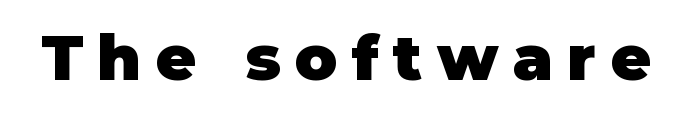
Q: Is the text bold? A: Yes.
Q: Is the text italic (slanted)? A: No, it is upright.
Q: Is the typeface a serif or a sans-serif typeface? A: Sans-serif.
Q: Is the text underlined? A: No.
Q: Is the spacing between letters normal or unusually wide? A: Unusually wide.
Q: Width (condensed, normal, or wide)? A: Normal.
Q: Stroke contrast? A: Low.
Q: x-height? A: Large.
Q: Monospaced? A: No.
